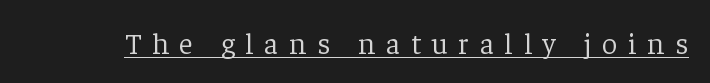
These lines have a slow, spaced-out rhythm from letter to letter. Notice how a bar underscores the lettering throughout. In terms of letterform style, serifs are clearly present. If you drew a line through each stem, it would be perfectly vertical. Note the varied advance widths — an 'i' is clearly narrower than an 'm'.
